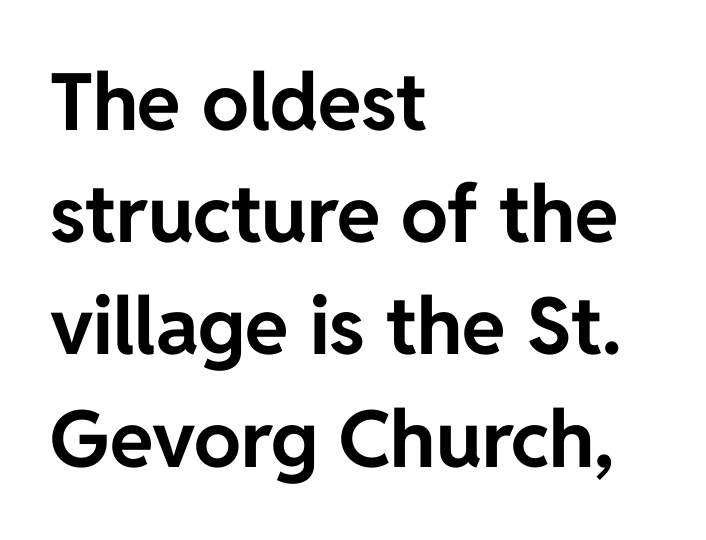
{"serif": "no", "italic": "no", "bold": "yes", "weight": "bold", "width": "normal", "stroke_contrast": "low", "x_height": "medium", "monospaced": "no", "underline": "no", "align": "left", "line_spacing": "normal", "line_spacing_ratio": 1.42, "letter_spacing": "normal", "letter_spacing_em": 0.0, "glyph_px": 79}
